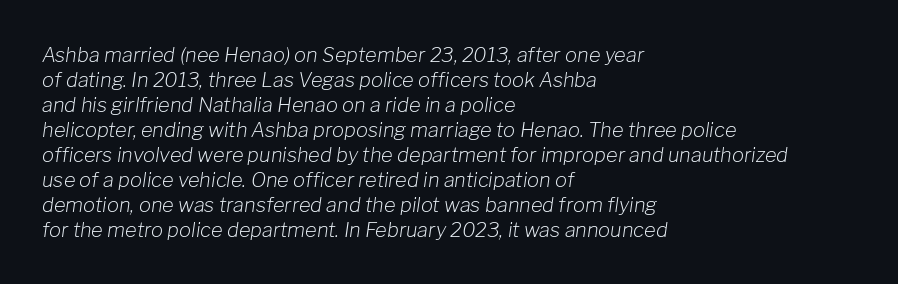
The font is comparable to plain body text, perhaps lighter. Honestly, the row spacing looks completely unremarkable. Each word holds together tightly as a unit, with standard inter-letter gaps. A student would call this left alignment; a typographer would say flush left, rag right. In terms of posture, this sample is oblique.
